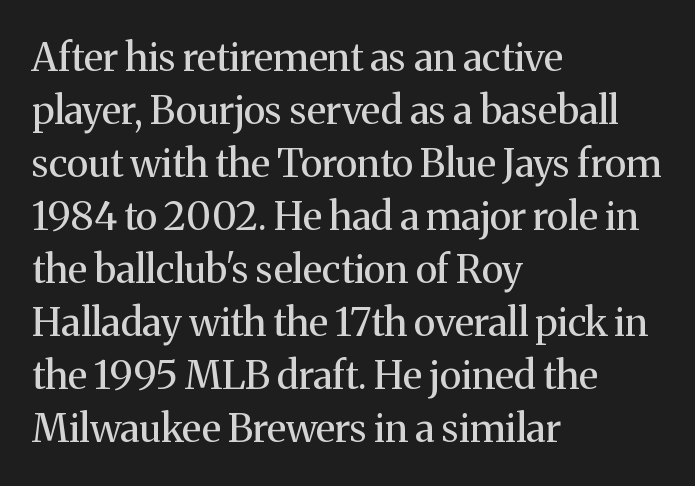
Q: Is the text bold? A: No.
Q: Is the text italic (slanted)? A: No, it is upright.
Q: Is the typeface a serif or a sans-serif typeface? A: Serif.
Q: Is the text underlined? A: No.
Q: How is the paragraph aligned? A: Left-aligned.
Q: Is the spacing between letters normal or unusually wide? A: Normal.
Q: Is the spacing between lines tight, normal or loose? A: Normal.
Q: Width (condensed, normal, or wide)? A: Normal.
Q: Stroke contrast? A: Medium.
Q: x-height? A: Medium.
Q: Monospaced? A: No.
